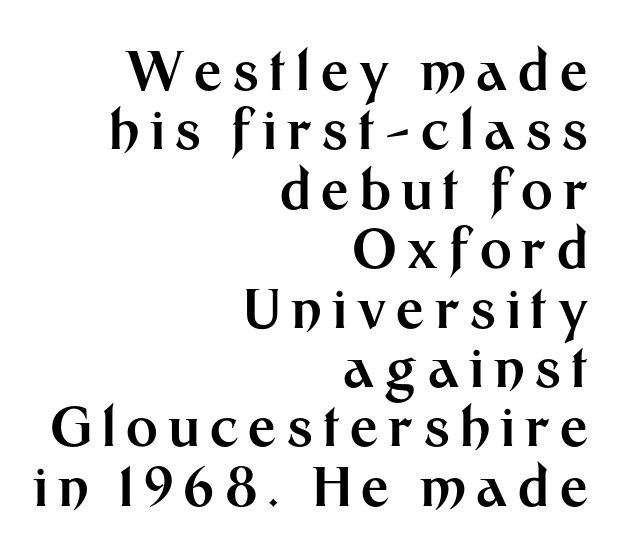
Type style note: lacks serifs. Has an underline been added? It has not. Here the designer chose a conventional face with non-uniform glyph widths. Heft: maximum for text — a bold. Line spacing here is tight. These lines were composed using upright roman letters.
